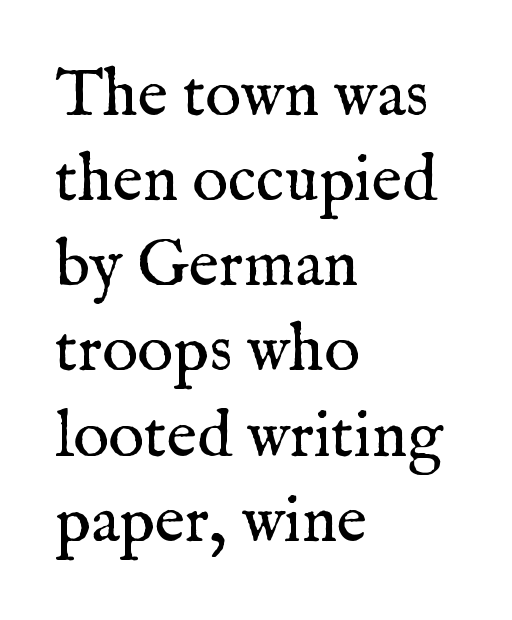
The image shows 66 px regular-weight serif type, upright; set left-aligned, normal line spacing (1.29x), normal letter spacing, not underlined; medium stroke contrast and a medium x-height.
